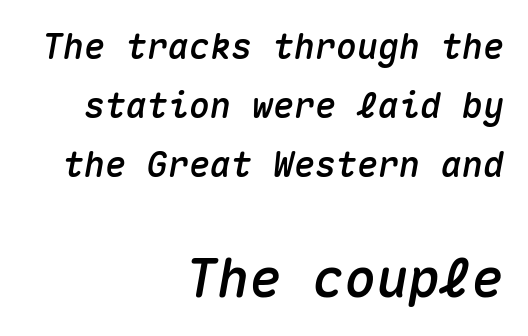
The image shows 53 px text type, italic (leaning right), monospaced; set right-aligned, normal line spacing (1.68x), normal letter spacing, not underlined; the second (bottom) block is 1.51x larger; medium stroke contrast and a medium x-height.
